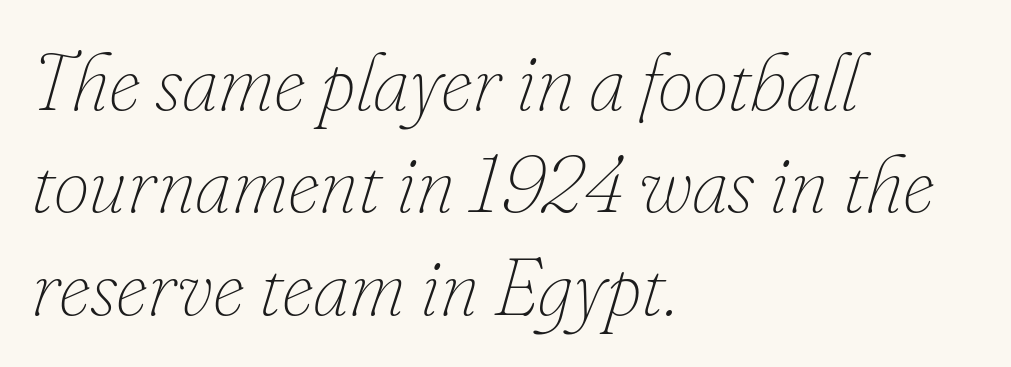
Q: Is the text bold? A: No.
Q: Is the text italic (slanted)? A: Yes, it leans right by about 16 degrees.
Q: Is the text underlined? A: No.
Q: How is the paragraph aligned? A: Left-aligned.
Q: Is the spacing between letters normal or unusually wide? A: Normal.
Q: Is the spacing between lines tight, normal or loose? A: Normal.
Q: Width (condensed, normal, or wide)? A: Normal.
Q: Stroke contrast? A: Low.
Q: x-height? A: Small.
Q: Monospaced? A: No.
